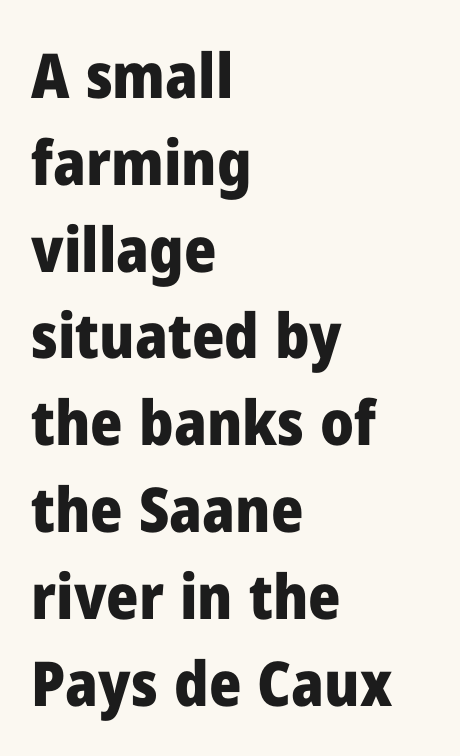
The image shows 62 px heavy sans-serif type, upright; set left-aligned, normal line spacing (1.4x), normal letter spacing, not underlined; low stroke contrast and a medium x-height.
